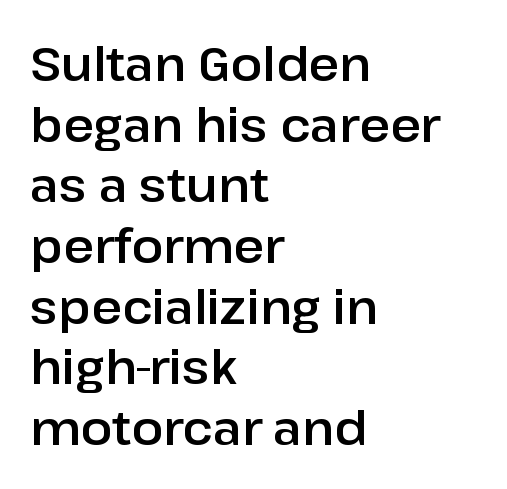
This is sans-serif lettering, the kind often seen on screens and signage. The passage is arranged the way most books set body copy — flush left. Italic? Not at all — the glyphs are vertical. Normally led — the rows are evenly, conventionally spaced. Words float on clear page, feet unadorned.
